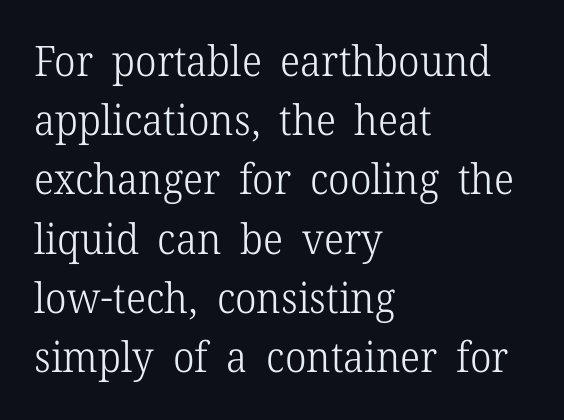
{"serif": "yes", "italic": "no", "bold": "no", "weight": "light", "width": "normal", "stroke_contrast": "low", "x_height": "medium", "monospaced": "no", "underline": "no", "align": "left", "line_spacing": "normal", "line_spacing_ratio": 1.41, "letter_spacing": "normal", "letter_spacing_em": 0.0, "glyph_px": 42}
